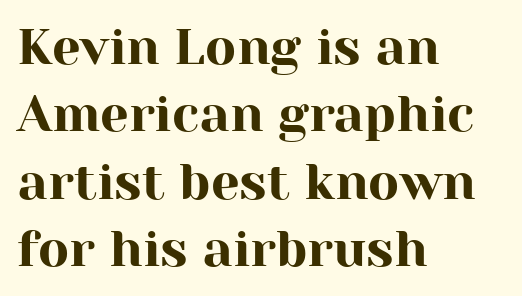
Ascenders rise straight up at ninety degrees. Nobody drew a line under any word here. The compositor pushed each line to the left boundary. The characters display serif detailing at their extremities. The letterforms sit shoulder to shoulder at normal distance. Vertical spacing — default.
